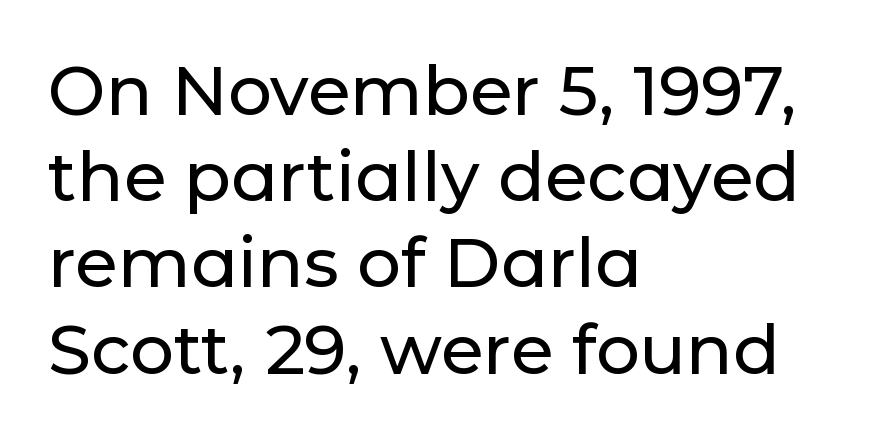
Each letter's strokes conclude bluntly, with no projecting serifs. The leading is moderate, giving the passage an even texture. Horizontally, the lines are justified to the leading edge only. The passage shown has conventional tracking throughout. Looks like regular typesetting: each glyph gets only the width it needs. Vertical strokes here are truly vertical.
